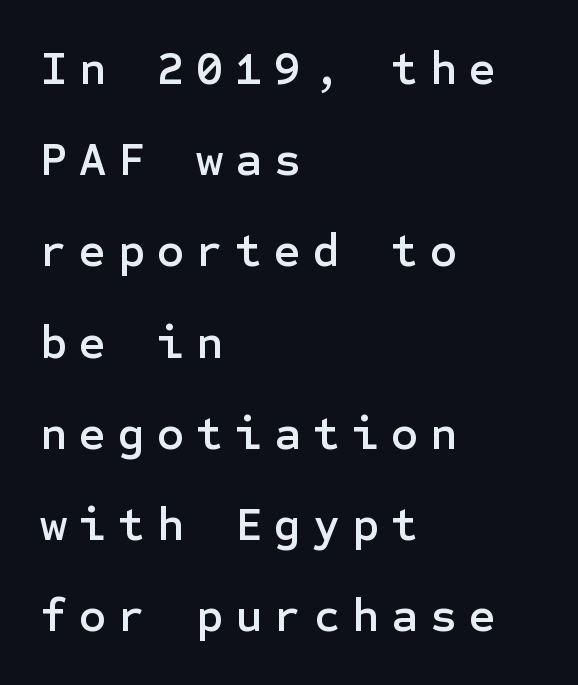
Does the lettering tilt? It doesn't — this is upright. The text was rendered using a sans face with plain stroke endings. The passage shown has open, widely tracked lettering throughout. Plain, unruled lines of type.
